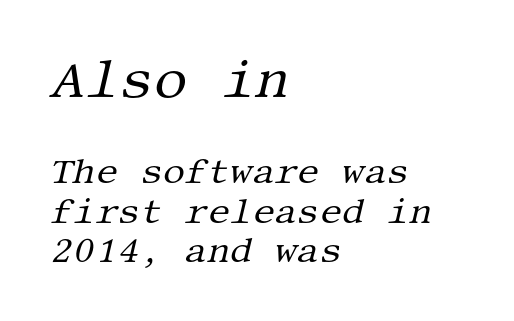
Is there much room between lines? No — they nearly touch. This sample uses an oblique cut, with every glyph tilted off the vertical. Inter-character spacing is left at the font's built-in metrics. Line starts are locked; line ends wander.
